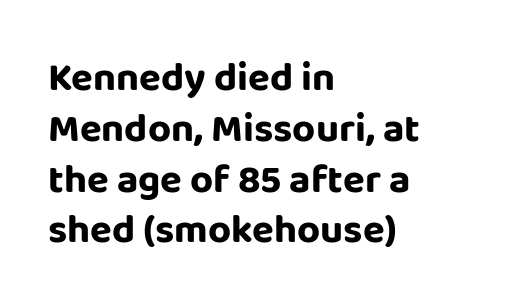
The type is set solid horizontally, with unmodified tracking. Alignment: flush left. The lettering holds an erect, upright posture throughout. These lines are rendered in a variable-pitch font.
